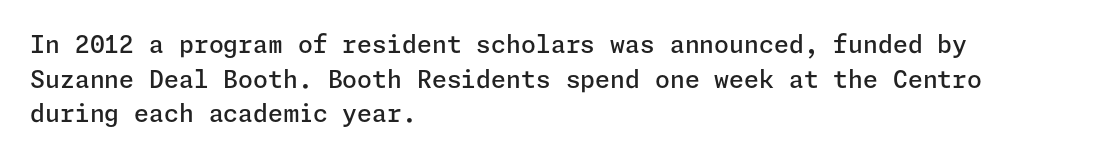
Q: Is the text bold? A: Semi-bold.
Q: Is the text italic (slanted)? A: No, it is upright.
Q: Is the text underlined? A: No.
Q: How is the paragraph aligned? A: Left-aligned.
Q: Is the spacing between letters normal or unusually wide? A: Normal.
Q: Is the spacing between lines tight, normal or loose? A: Normal.
